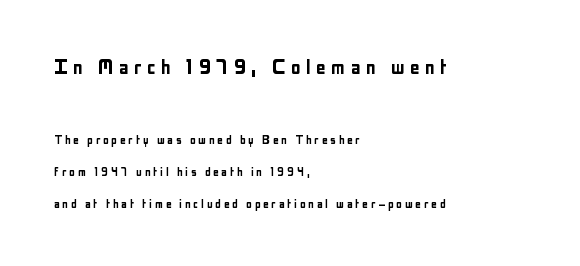
Q: Is the text italic (slanted)? A: No, it is upright.
Q: Is the text underlined? A: No.
Q: How is the paragraph aligned? A: Left-aligned.
Q: Is the spacing between letters normal or unusually wide? A: Unusually wide.
Q: Is the spacing between lines tight, normal or loose? A: Loose.
Q: Which block of text is set in a larger size, the first (top) or the second (bottom)? A: The first (top) one.
